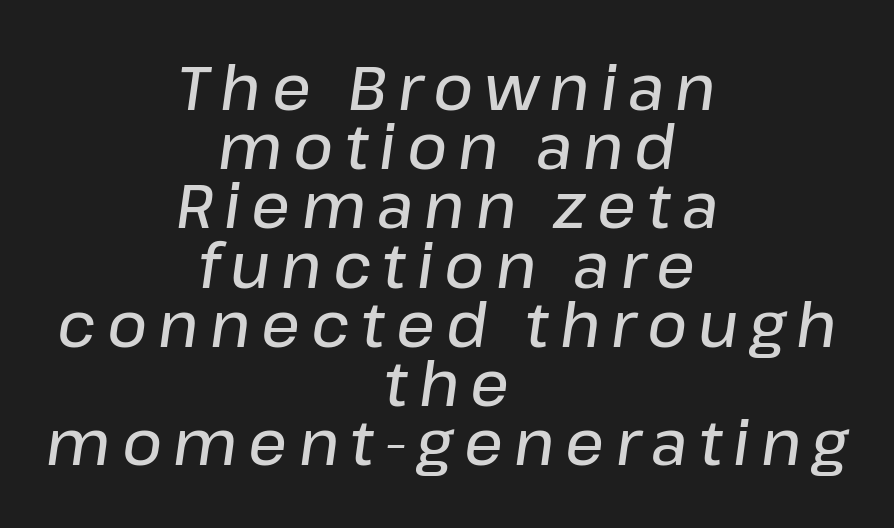
The letters are slanted; this is an italic face. Notice how descenders almost collide with the ascenders below — that's tight leading. Proportional: the letters do not fall into vertical columns. The passage shown is semibold, sitting just below true bold. A bare baseline throughout the passage.
